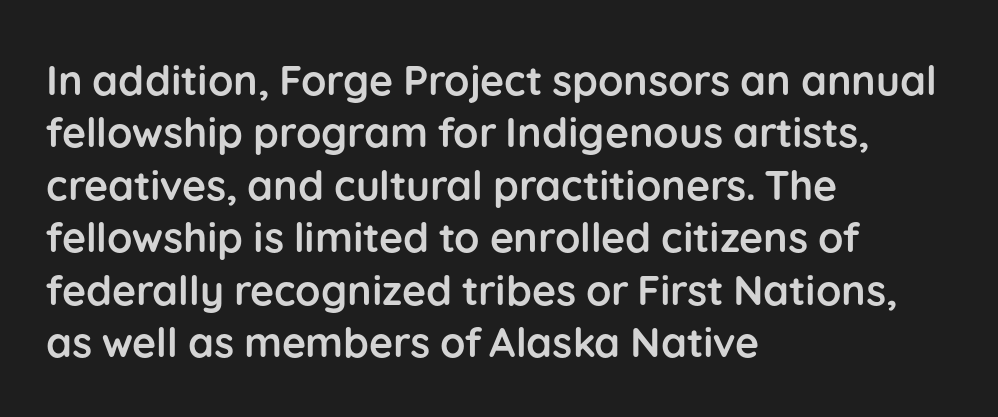
The image shows 41 px semibold sans-serif type, upright; set left-aligned, normal line spacing (1.28x), normal letter spacing, not underlined; low stroke contrast and a medium x-height.
